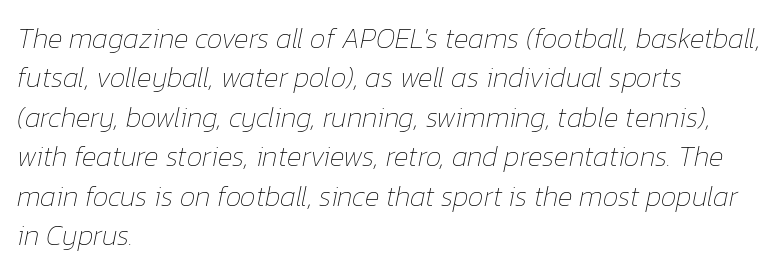
{"italic": "yes", "lean": "right", "slant_degrees": 12, "bold": "no", "weight": "thin", "width": "normal", "stroke_contrast": "low", "x_height": "medium", "monospaced": "no", "underline": "no", "align": "left", "line_spacing": "normal", "line_spacing_ratio": 1.41, "letter_spacing": "normal", "letter_spacing_em": 0.0, "glyph_px": 28}
